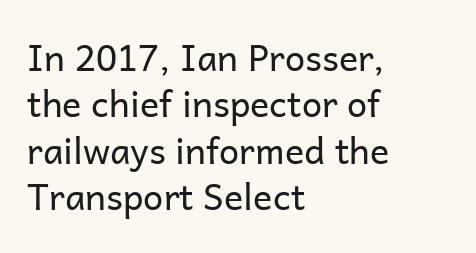
{"serif": "no", "italic": "no", "bold": "no", "weight": "regular", "width": "normal", "stroke_contrast": "low", "x_height": "medium", "monospaced": "no", "underline": "no", "align": "left", "line_spacing": "normal", "line_spacing_ratio": 1.29, "letter_spacing": "normal", "letter_spacing_em": 0.0, "glyph_px": 36}
